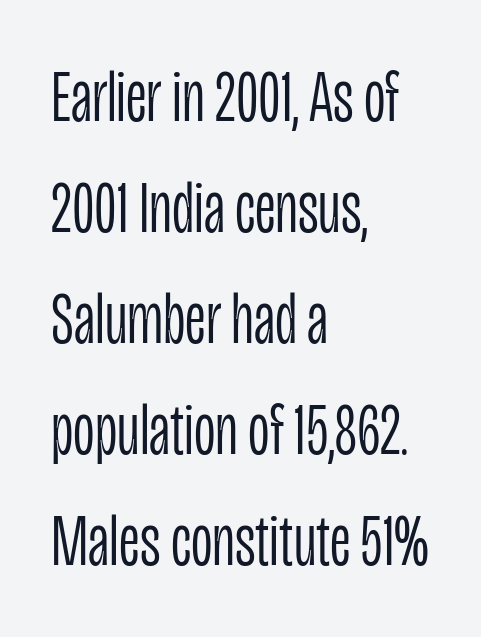
The image shows 75 px light, condensed sans-serif type, upright; set left-aligned, normal line spacing (1.48x), normal letter spacing, not underlined; low stroke contrast and a large x-height.
